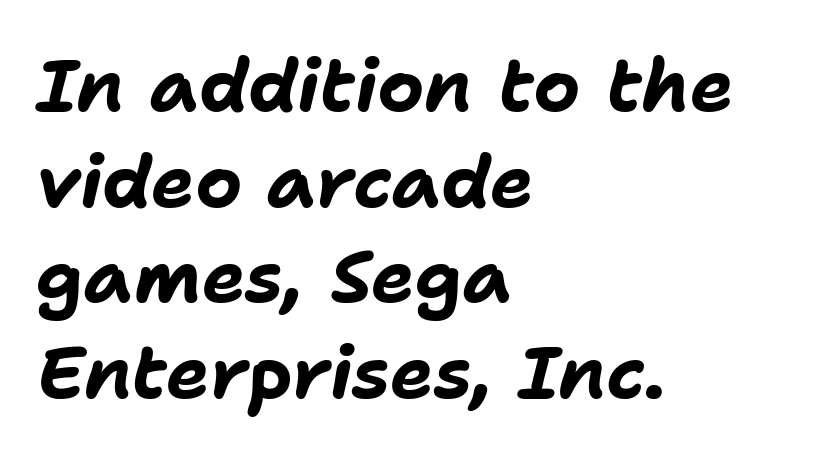
Q: Is the text bold? A: Yes.
Q: Is the text italic (slanted)? A: Yes, it leans right by about 11 degrees.
Q: Is the text underlined? A: No.
Q: How is the paragraph aligned? A: Left-aligned.
Q: Is the spacing between letters normal or unusually wide? A: Normal.
Q: Is the spacing between lines tight, normal or loose? A: Normal.
Q: Width (condensed, normal, or wide)? A: Normal.
Q: Stroke contrast? A: Low.
Q: x-height? A: Medium.
Q: Monospaced? A: No.
